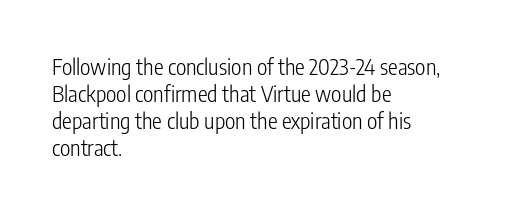
Beneath every word, the page is bare. The lettering holds an erect, upright posture throughout. Caption: face not bold, strokes unweighted. The gaps between neighbouring characters are ordinary and unremarkable.
